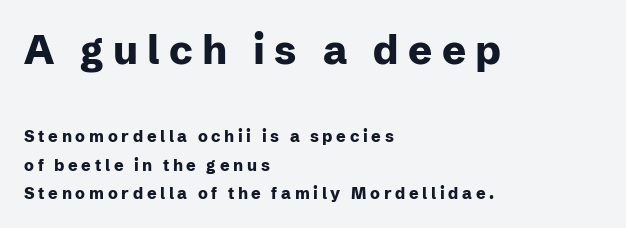
Q: Is the text bold? A: Yes.
Q: Is the text italic (slanted)? A: No, it is upright.
Q: Is the typeface a serif or a sans-serif typeface? A: Sans-serif.
Q: Is the text underlined? A: No.
Q: How is the paragraph aligned? A: Left-aligned.
Q: Is the spacing between letters normal or unusually wide? A: Unusually wide.
Q: Which block of text is set in a larger size, the first (top) or the second (bottom)? A: The first (top) one.
Q: Width (condensed, normal, or wide)? A: Normal.
Q: Stroke contrast? A: Low.
Q: x-height? A: Medium.
Q: Monospaced? A: No.
